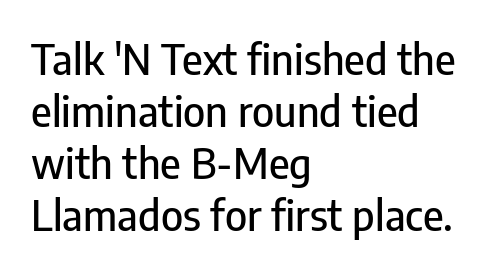
The image shows 42 px condensed sans-serif type, upright; set left-aligned, line spacing 1.24x, normal letter spacing, not underlined; low stroke contrast and a medium x-height.
